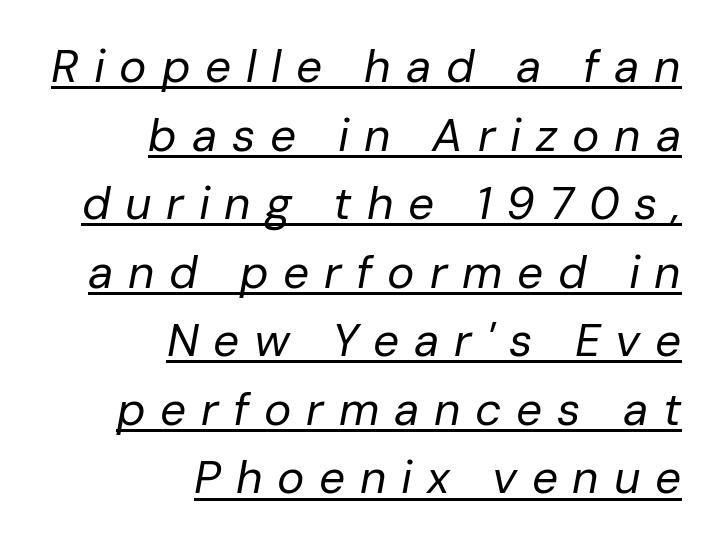
Q: Is the text bold? A: No.
Q: Is the text italic (slanted)? A: Yes, it leans right by about 10 degrees.
Q: Is the text underlined? A: Yes.
Q: How is the paragraph aligned? A: Right-aligned.
Q: Is the spacing between letters normal or unusually wide? A: Unusually wide.
Q: Is the spacing between lines tight, normal or loose? A: Normal.
Q: Width (condensed, normal, or wide)? A: Normal.
Q: Stroke contrast? A: Low.
Q: x-height? A: Medium.
Q: Monospaced? A: No.
